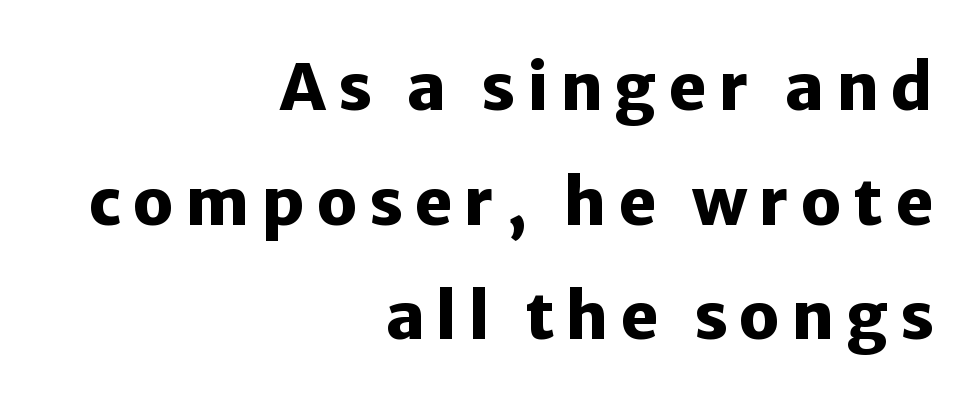
This rendering employs a face without finishing strokes, i.e., a sans-serif. Each glyph is drawn with heavy, bold strokes. Ordinary non-slanted type is in use. Rule under the text: the space is simply empty. The rendering uses natural spacing where letterforms have individual widths. A student would call this right alignment; a typographer would say flush right, rag left.
